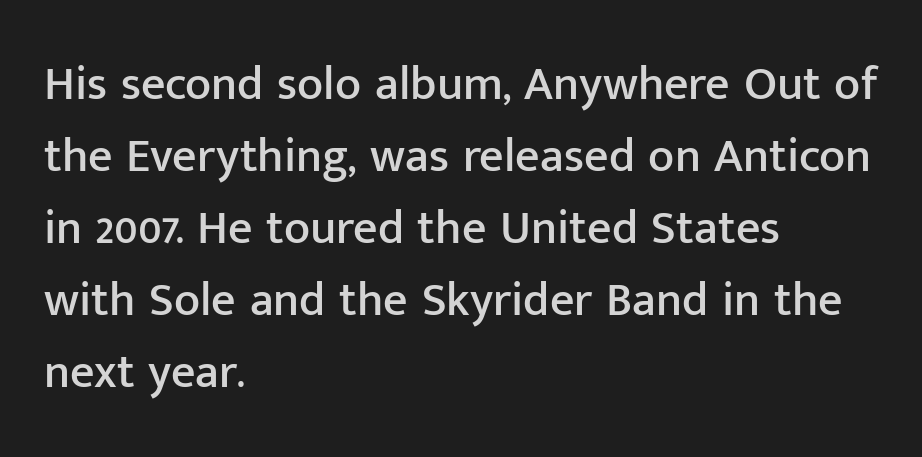
Q: Is the text italic (slanted)? A: No, it is upright.
Q: Is the typeface a serif or a sans-serif typeface? A: Sans-serif.
Q: Is the text underlined? A: No.
Q: How is the paragraph aligned? A: Left-aligned.
Q: Is the spacing between letters normal or unusually wide? A: Normal.
Q: Is the spacing between lines tight, normal or loose? A: Normal.
Q: Width (condensed, normal, or wide)? A: Normal.
Q: Stroke contrast? A: Low.
Q: x-height? A: Medium.
Q: Monospaced? A: No.
